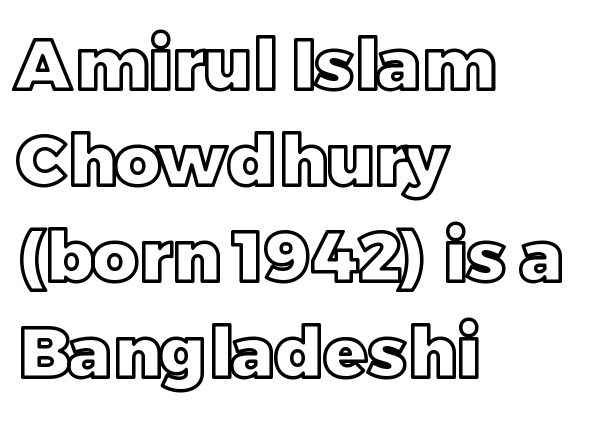
Q: Is the text italic (slanted)? A: No, it is upright.
Q: Is the text underlined? A: No.
Q: How is the paragraph aligned? A: Left-aligned.
Q: Is the spacing between letters normal or unusually wide? A: Normal.
Q: Is the spacing between lines tight, normal or loose? A: Normal.
Q: Width (condensed, normal, or wide)? A: Normal.
Q: x-height? A: Large.
Q: Monospaced? A: No.
